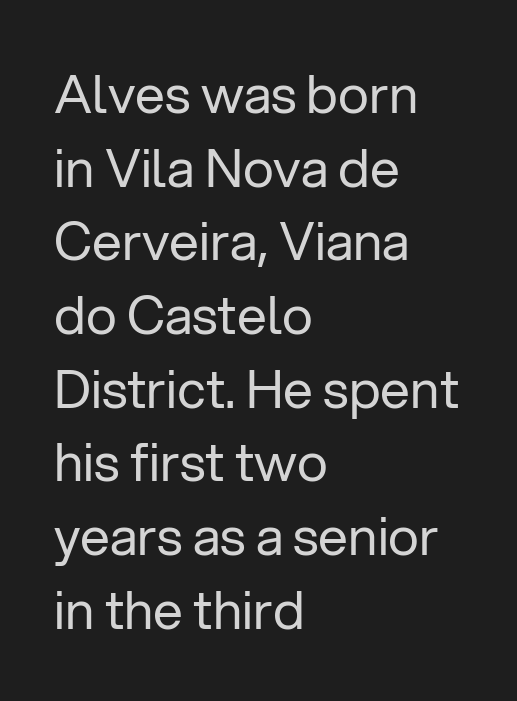
{"serif": "no", "italic": "no", "bold": "no", "weight": "regular", "width": "normal", "stroke_contrast": "low", "x_height": "medium", "monospaced": "no", "underline": "no", "align": "left", "line_spacing": "normal", "line_spacing_ratio": 1.39, "letter_spacing": "normal", "letter_spacing_em": 0.0, "glyph_px": 53}
